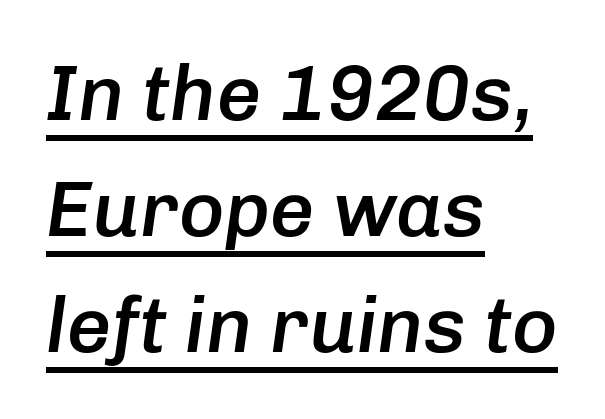
Is there much room between lines? A standard amount, neither cramped nor airy. The strokes are fattened partway — semibold, not bold. Short note: letters normally spaced. The whole block is typeset with a tilt. The letters advance in unequal steps, a hallmark of proportional type.
